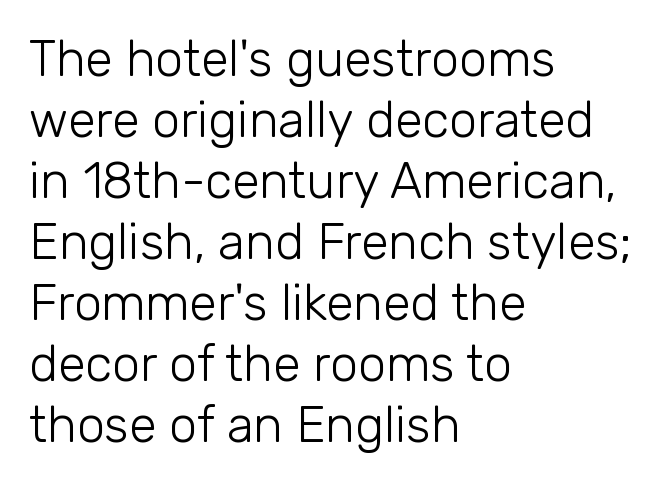
The image shows 50 px light sans-serif type, upright; set left-aligned, line spacing 1.22x, normal letter spacing, not underlined; low stroke contrast and a medium x-height.
